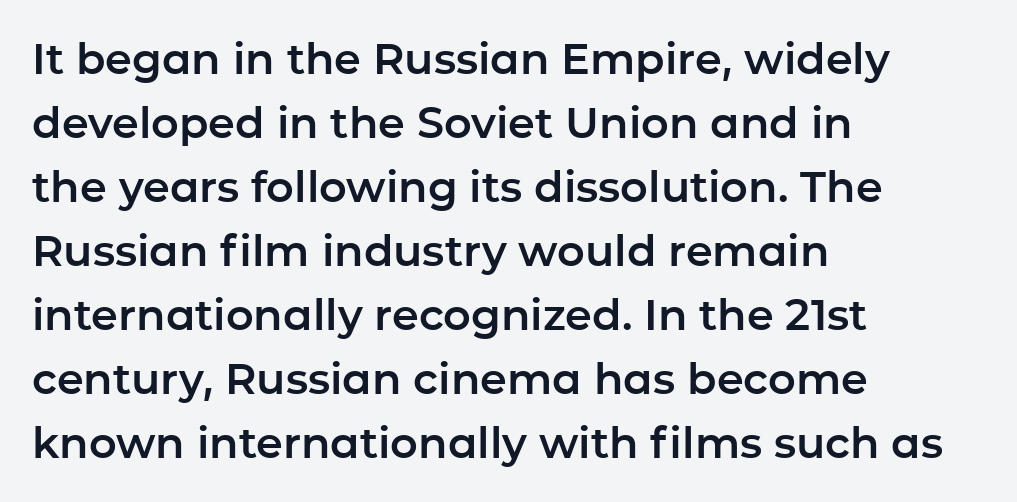
{"serif": "no", "italic": "no", "width": "normal", "stroke_contrast": "low", "x_height": "medium", "monospaced": "no", "underline": "no", "align": "left", "line_spacing": "normal", "line_spacing_ratio": 1.49, "letter_spacing": "normal", "letter_spacing_em": 0.0, "glyph_px": 43}
